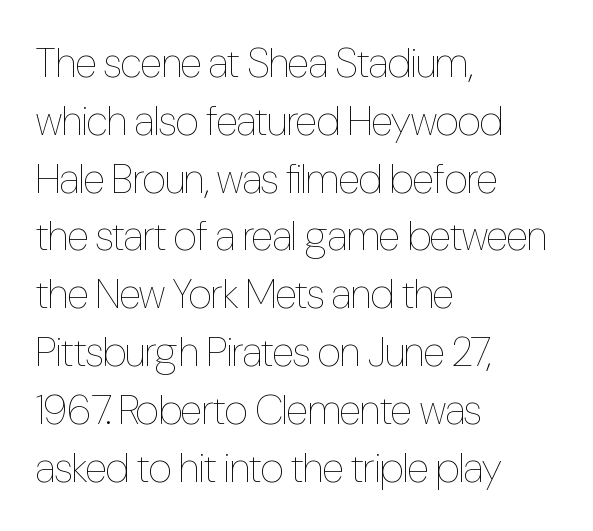
Spacing verdict: proportional, widths tailored to each character. This reads as an unemphasized weight, regular at the heaviest. This block has exactly the height ordinary leading produces. One-word summary of the alignment: left.
